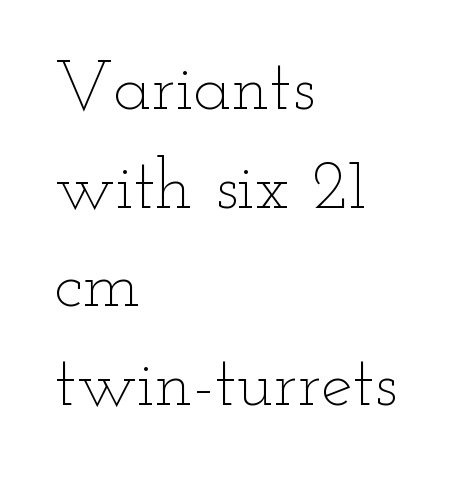
The image shows 71 px thin, wide type, upright; set left-aligned, normal line spacing (1.39x), normal letter spacing, not underlined; low stroke contrast and a small x-height.
